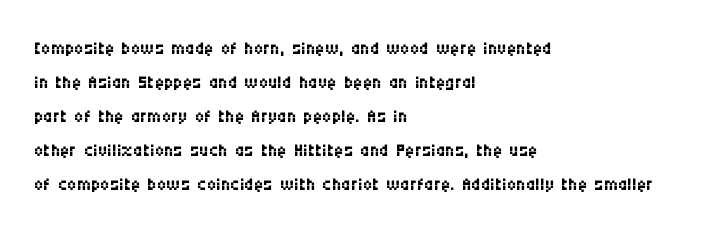
{"italic": "no", "bold": "no", "underline": "no", "align": "left", "line_spacing": "normal", "line_spacing_ratio": 1.31, "letter_spacing": "normal", "letter_spacing_em": 0.0, "glyph_px": 26}
